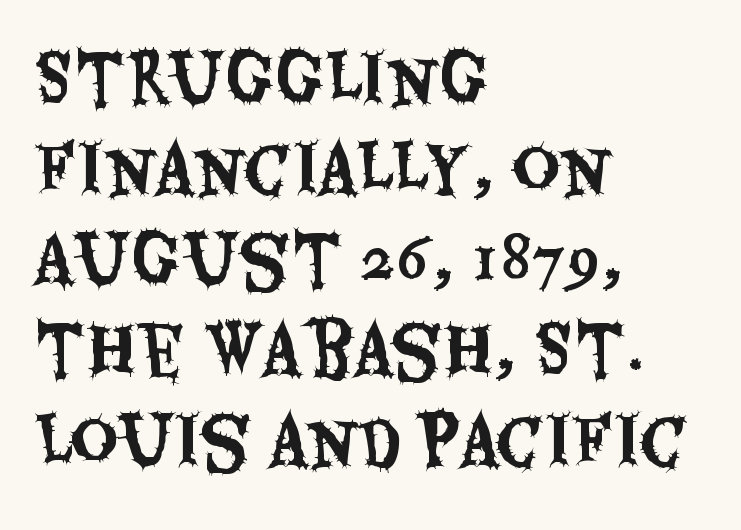
The image shows 66 px condensed sans-serif type, upright; set left-aligned, normal line spacing (1.37x), normal letter spacing, not underlined; medium stroke contrast and a large x-height.
